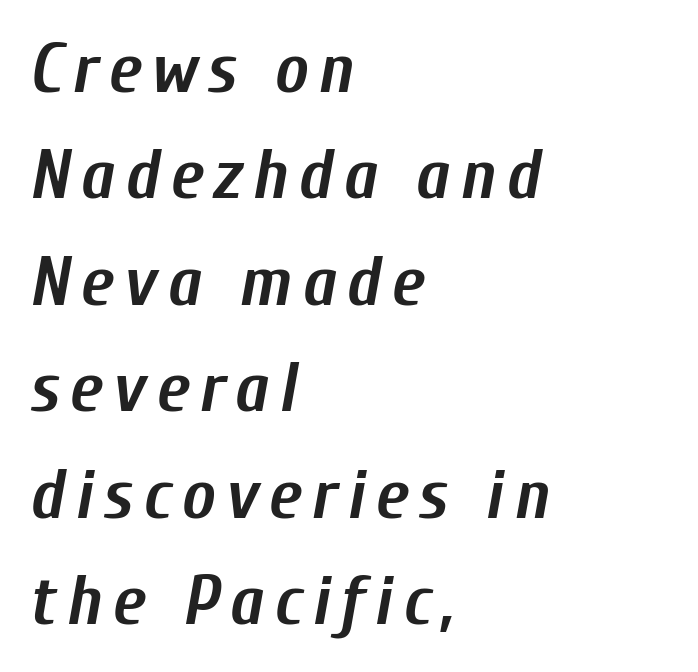
Q: Is the text bold? A: Yes.
Q: Is the text italic (slanted)? A: Yes, it leans right by about 10 degrees.
Q: Is the text underlined? A: No.
Q: How is the paragraph aligned? A: Left-aligned.
Q: Is the spacing between lines tight, normal or loose? A: Normal.
Q: Width (condensed, normal, or wide)? A: Condensed.
Q: Stroke contrast? A: Low.
Q: x-height? A: Medium.
Q: Monospaced? A: No.
